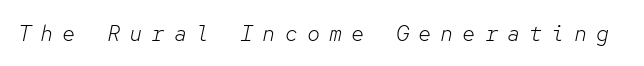
Q: Is the text bold? A: No.
Q: Is the text italic (slanted)? A: Yes, it leans right by about 12 degrees.
Q: Is the text underlined? A: No.
Q: Is the spacing between letters normal or unusually wide? A: Unusually wide.
